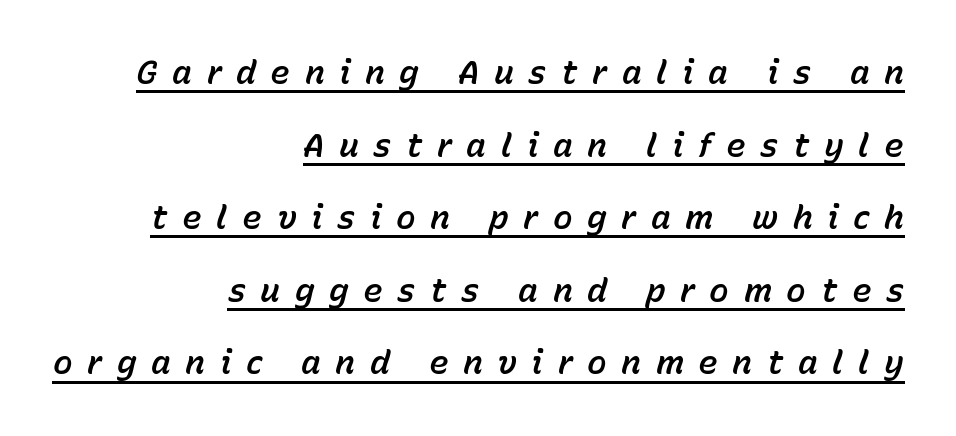
Q: Is the text italic (slanted)? A: Yes, it leans right by about 15 degrees.
Q: Is the text underlined? A: Yes.
Q: How is the paragraph aligned? A: Right-aligned.
Q: Is the spacing between letters normal or unusually wide? A: Unusually wide.
Q: Is the spacing between lines tight, normal or loose? A: Loose.
Q: Width (condensed, normal, or wide)? A: Normal.
Q: Stroke contrast? A: Low.
Q: x-height? A: Medium.
Q: Monospaced? A: No.
